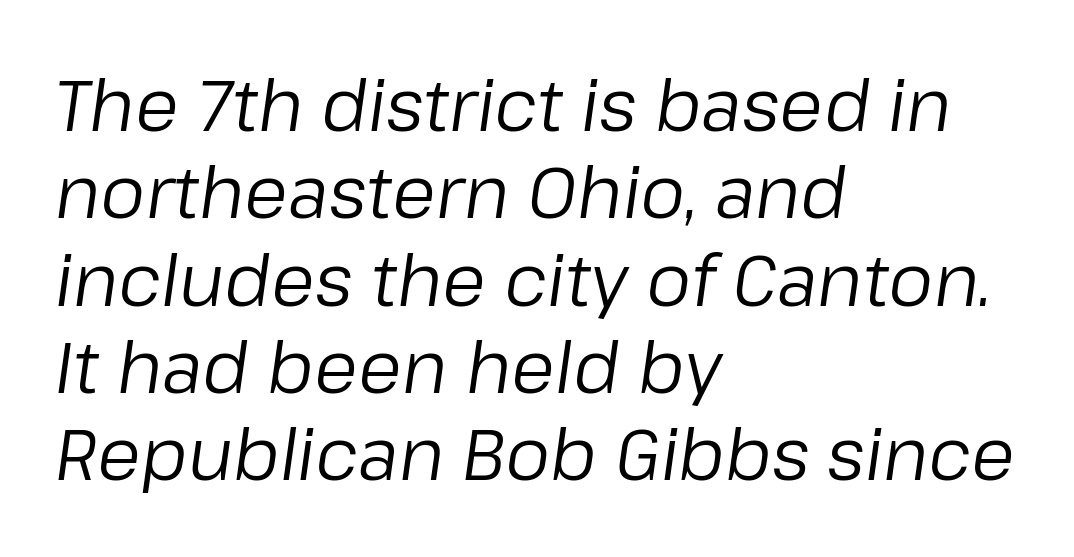
Q: Is the text bold? A: No.
Q: Is the text italic (slanted)? A: Yes, it leans right by about 8 degrees.
Q: Is the text underlined? A: No.
Q: How is the paragraph aligned? A: Left-aligned.
Q: Is the spacing between letters normal or unusually wide? A: Normal.
Q: Width (condensed, normal, or wide)? A: Normal.
Q: Stroke contrast? A: Low.
Q: x-height? A: Medium.
Q: Monospaced? A: No.
